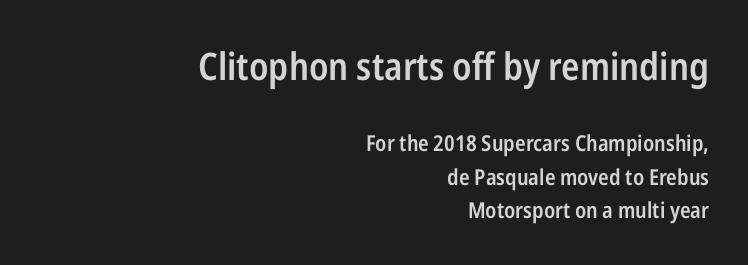
{"serif": "no", "italic": "no", "bold": "semi", "weight": "semibold", "width": "condensed", "stroke_contrast": "low", "x_height": "medium", "monospaced": "no", "underline": "no", "align": "right", "line_spacing": "normal", "line_spacing_ratio": 1.52, "letter_spacing": "normal", "letter_spacing_em": 0.0, "larger_block": "first", "size_ratio": 1.73, "glyph_px": 38}
